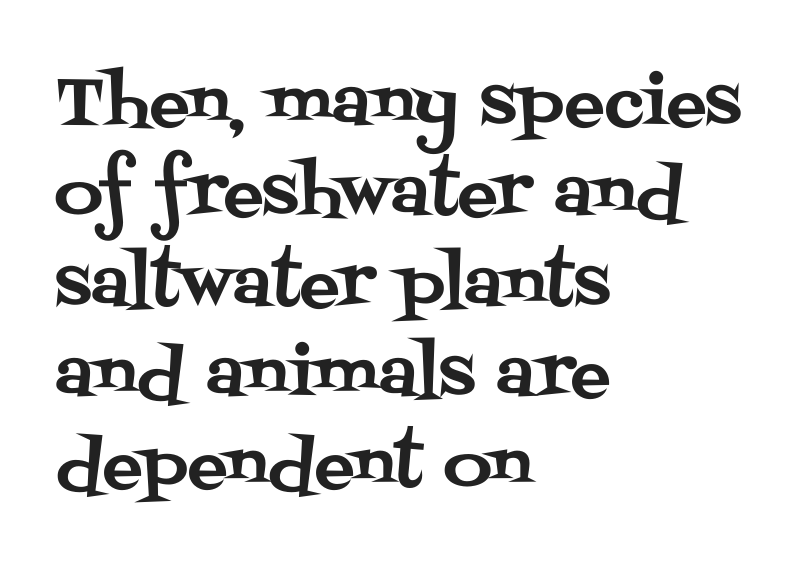
{"serif": "yes", "italic": "no", "width": "normal", "stroke_contrast": "medium", "x_height": "large", "monospaced": "no", "underline": "no", "align": "left", "line_spacing": "normal", "line_spacing_ratio": 1.35, "letter_spacing": "normal", "letter_spacing_em": 0.0, "glyph_px": 67}
